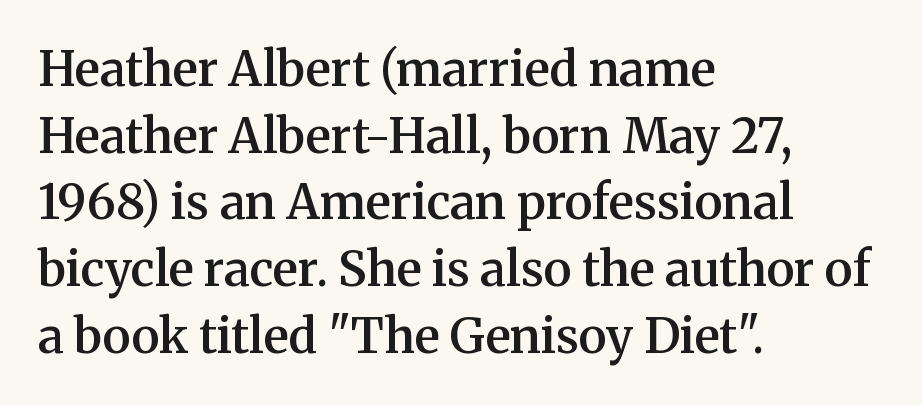
What's the leading like? Ordinary, nothing unusual. Notice the strokes are somewhat thickened but not fully heavy: this is a semibold. Stroke terminals: seriffed. Tracking here is standard; glyphs follow each other at the usual distance. Just letters on the line, the space beneath them empty.
